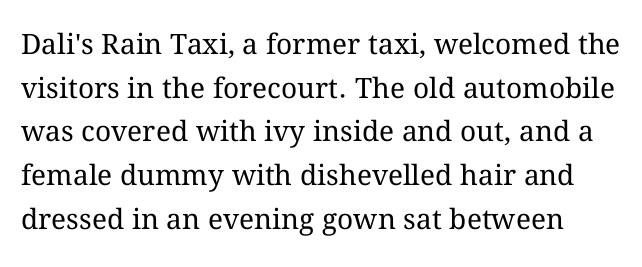
The image shows 28 px regular-weight type, upright; set normal line spacing (1.56x), normal letter spacing, not underlined; medium stroke contrast and a medium x-height.
